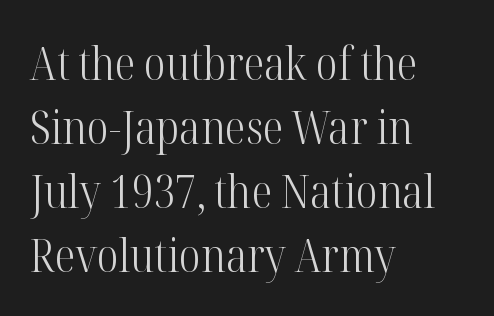
{"serif": "yes", "italic": "no", "bold": "no", "weight": "light", "width": "condensed", "stroke_contrast": "high", "x_height": "medium", "monospaced": "no", "underline": "no", "align": "left", "line_spacing": "normal", "line_spacing_ratio": 1.39, "letter_spacing": "normal", "letter_spacing_em": 0.0, "glyph_px": 46}
